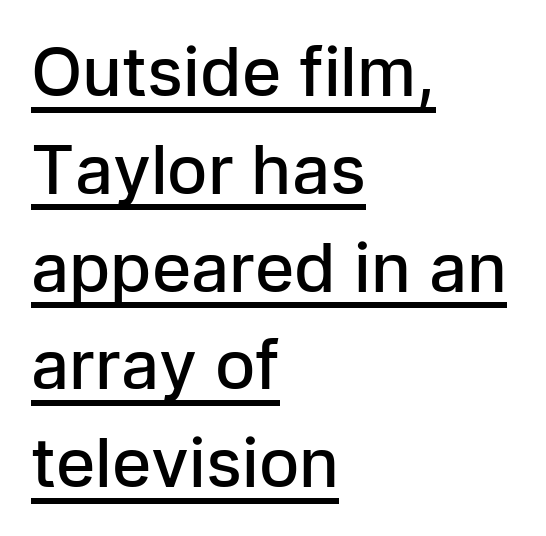
Q: Is the text bold? A: Semi-bold.
Q: Is the text italic (slanted)? A: No, it is upright.
Q: Is the typeface a serif or a sans-serif typeface? A: Sans-serif.
Q: Is the text underlined? A: Yes.
Q: How is the paragraph aligned? A: Left-aligned.
Q: Is the spacing between letters normal or unusually wide? A: Normal.
Q: Is the spacing between lines tight, normal or loose? A: Normal.
Q: Width (condensed, normal, or wide)? A: Normal.
Q: Stroke contrast? A: Low.
Q: x-height? A: Medium.
Q: Monospaced? A: No.
